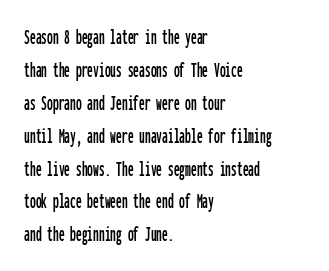
{"italic": "no", "underline": "no", "align": "left", "line_spacing": "normal", "line_spacing_ratio": 1.43, "letter_spacing": "normal", "letter_spacing_em": 0.0, "glyph_px": 23}
